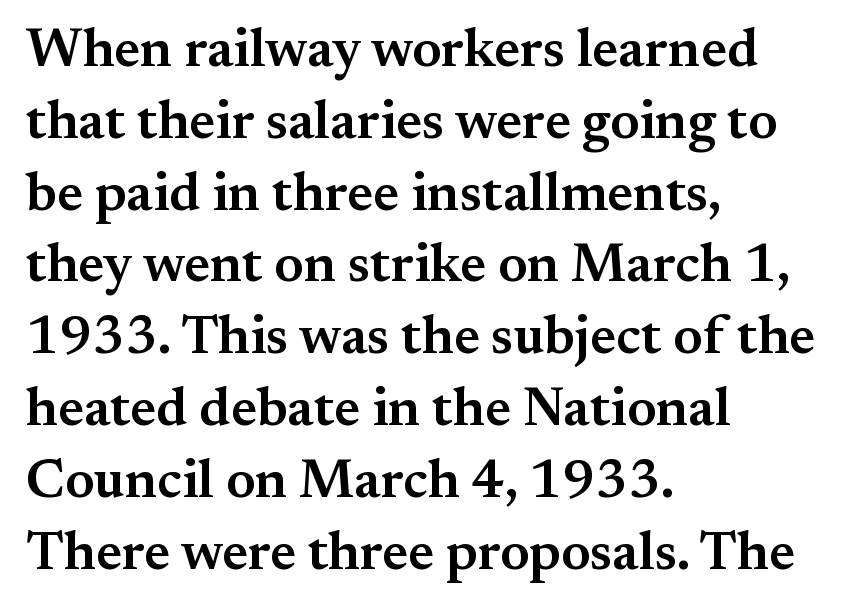
{"serif": "yes", "italic": "no", "bold": "semi", "weight": "semibold", "width": "normal", "stroke_contrast": "medium", "x_height": "small", "monospaced": "no", "underline": "no", "align": "left", "line_spacing": "normal", "line_spacing_ratio": 1.33, "letter_spacing": "normal", "letter_spacing_em": 0.0, "glyph_px": 54}
